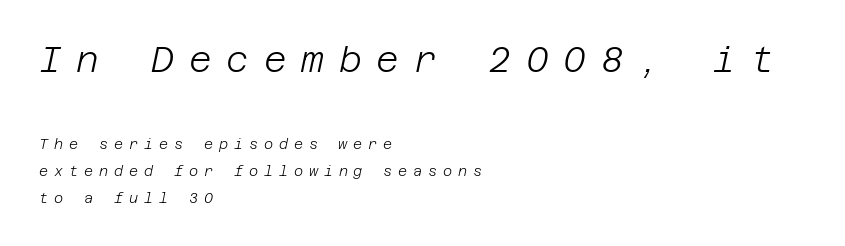
{"italic": "yes", "lean": "right", "slant_degrees": 12, "bold": "no", "weight": "light", "width": "normal", "stroke_contrast": "low", "x_height": "large", "underline": "no", "align": "left", "line_spacing": "loose", "line_spacing_ratio": 1.93, "letter_spacing": "wide", "letter_spacing_em": 0.42, "larger_block": "first", "size_ratio": 2.5, "glyph_px": 35}
